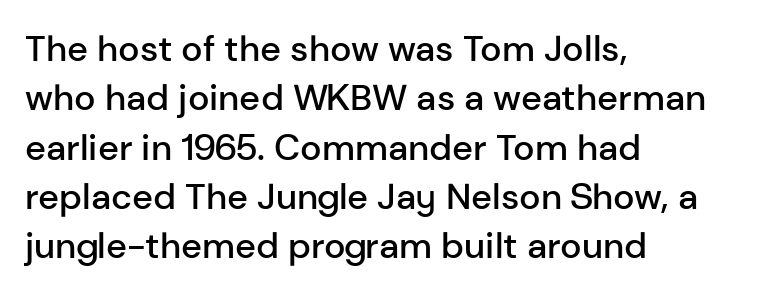
{"serif": "no", "italic": "no", "bold": "semi", "weight": "semibold", "width": "normal", "stroke_contrast": "low", "x_height": "medium", "monospaced": "no", "underline": "no", "align": "left", "line_spacing": "normal", "line_spacing_ratio": 1.37, "letter_spacing": "normal", "letter_spacing_em": 0.0, "glyph_px": 36}
